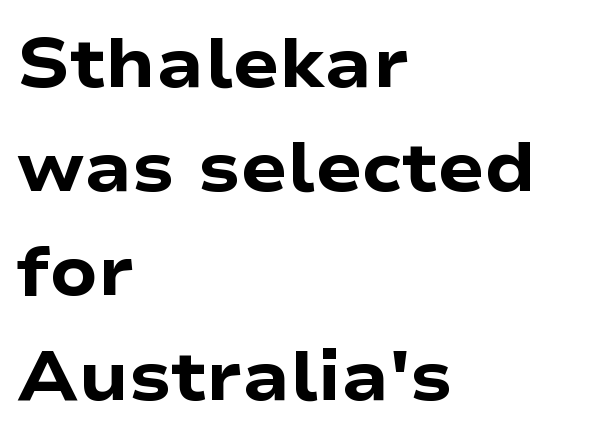
The image shows 69 px heavy, wide sans-serif type, upright; set left-aligned, normal line spacing (1.51x), normal letter spacing, not underlined; low stroke contrast and a medium x-height.
